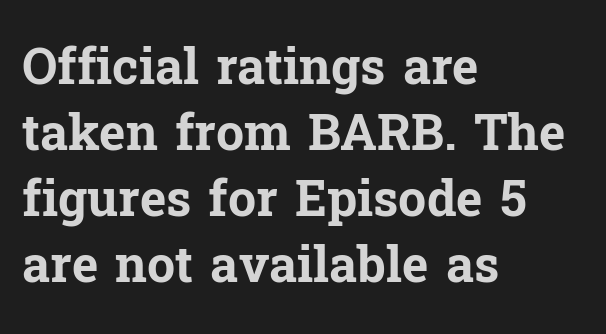
{"serif": "yes", "italic": "no", "bold": "yes", "weight": "bold", "width": "normal", "stroke_contrast": "low", "x_height": "medium", "monospaced": "no", "underline": "no", "align": "left", "line_spacing": "normal", "line_spacing_ratio": 1.32, "letter_spacing": "normal", "letter_spacing_em": 0.0, "glyph_px": 50}
